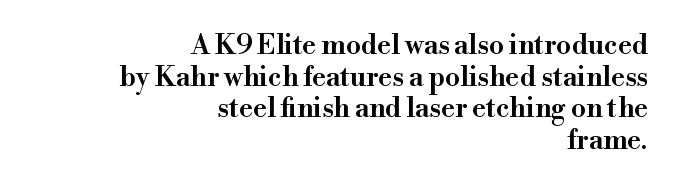
The image shows 27 px text type, upright; set right-aligned, line spacing 1.17x, normal letter spacing, not underlined.
